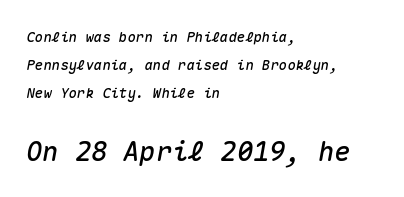
The glyphs are unaccompanied by any horizontal stroke below them. The ragged edge is on the right, which tells us the setting is flush left. In terms of letterspacing, this is plain default setting. Leading is clearly above the norm, producing a sparse column. Size contrast runs from small at the top to large at the bottom. The lettering tilts uniformly, giving the passage an italic look.
